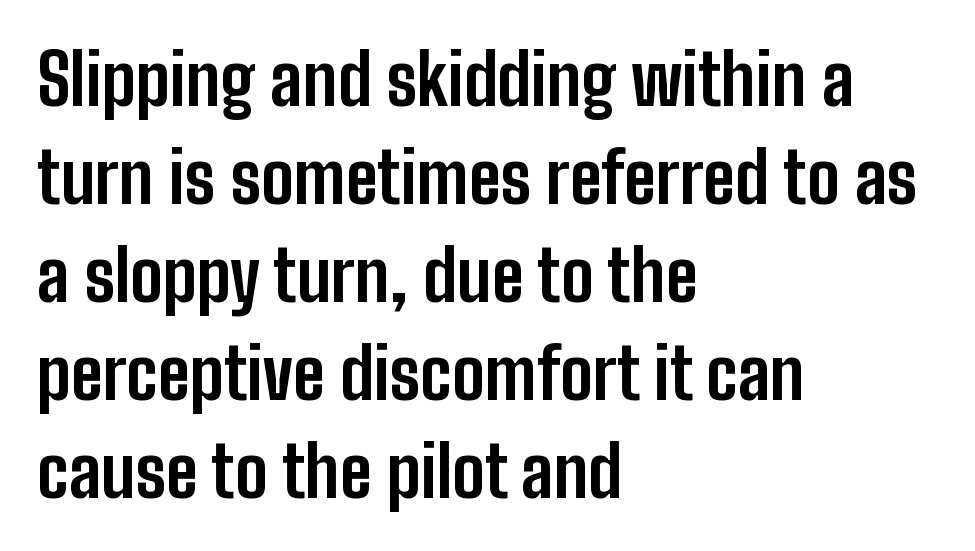
One-word summary of the alignment: left. Is there any slant? The stems are plumb. The face used here has the dense, thick strokes of a bold. A clean baseline with only descenders dipping below it. Each word holds together tightly as a unit, with standard inter-letter gaps. Horizontal bands of white between lines are of average thickness.
